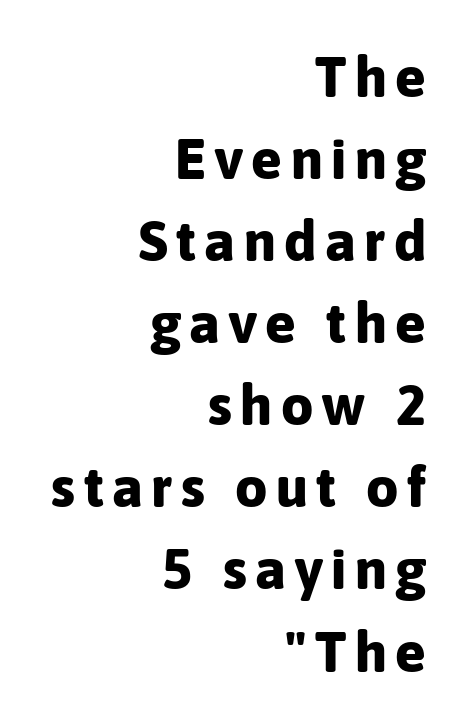
Q: Is the text bold? A: Yes.
Q: Is the text italic (slanted)? A: No, it is upright.
Q: Is the typeface a serif or a sans-serif typeface? A: Sans-serif.
Q: Is the text underlined? A: No.
Q: How is the paragraph aligned? A: Right-aligned.
Q: Is the spacing between lines tight, normal or loose? A: Normal.
Q: Width (condensed, normal, or wide)? A: Normal.
Q: Stroke contrast? A: Low.
Q: x-height? A: Medium.
Q: Monospaced? A: No.
